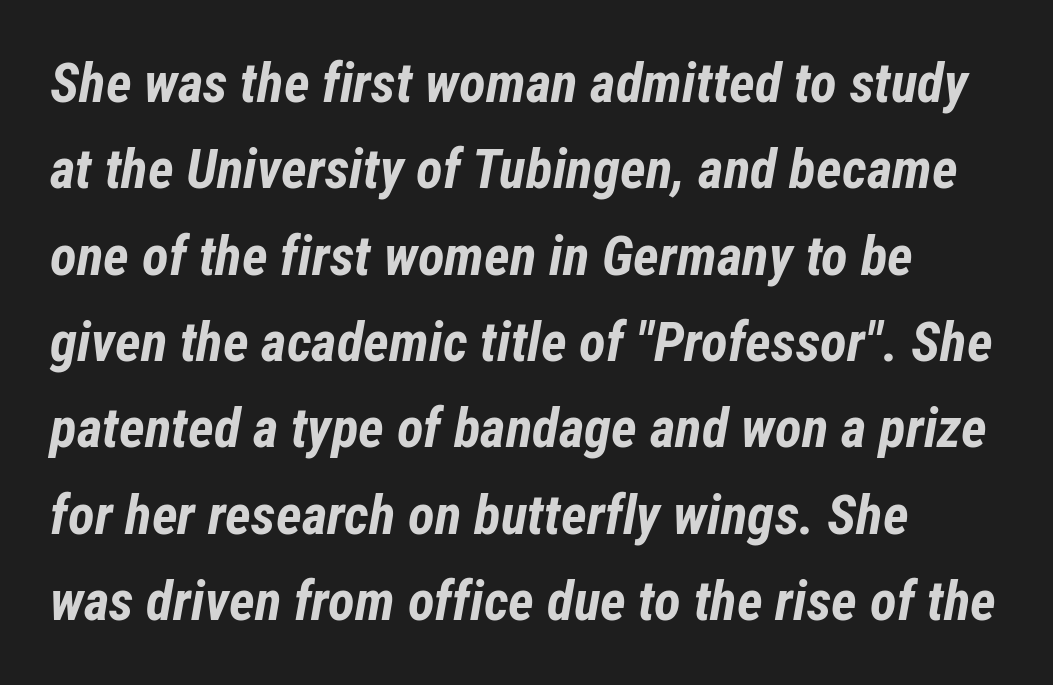
Q: Is the text bold? A: Yes.
Q: Is the text italic (slanted)? A: Yes, it leans right by about 12 degrees.
Q: Is the text underlined? A: No.
Q: Is the spacing between letters normal or unusually wide? A: Normal.
Q: Is the spacing between lines tight, normal or loose? A: Normal.
Q: Width (condensed, normal, or wide)? A: Condensed.
Q: Stroke contrast? A: Low.
Q: x-height? A: Medium.
Q: Monospaced? A: No.
